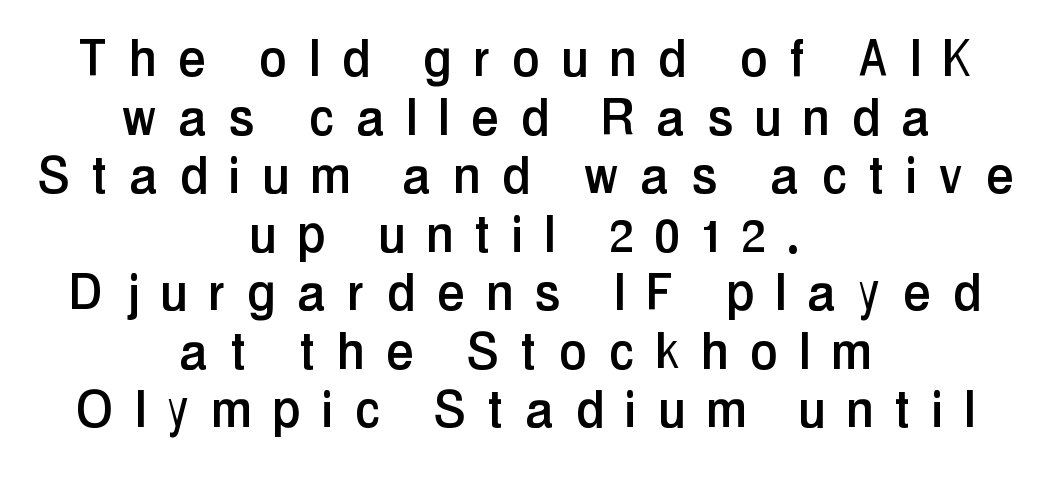
The image shows 61 px condensed sans-serif type, upright; set centered, tight line spacing (0.96x), unusually wide letter spacing (+0.39 em), not underlined; low stroke contrast and a medium x-height.
